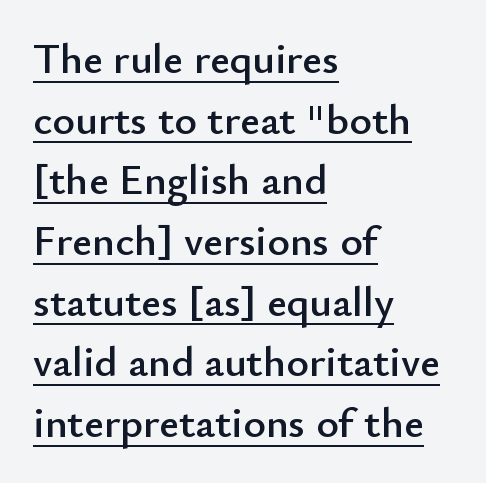
The image shows 43 px sans-serif type, upright; set left-aligned, normal line spacing (1.41x), normal letter spacing, underlined; low stroke contrast and a small x-height.
